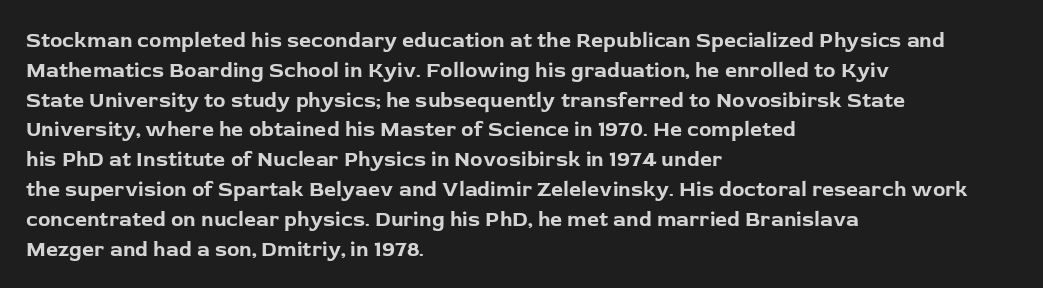
A bare baseline throughout the passage. Heavy-handed strokes throughout: this text is bold. Style check: upright. The setting favours the left margin, as ordinary paragraphs usually do. How are the letters spaced? Ordinarily, with no added tracking.
